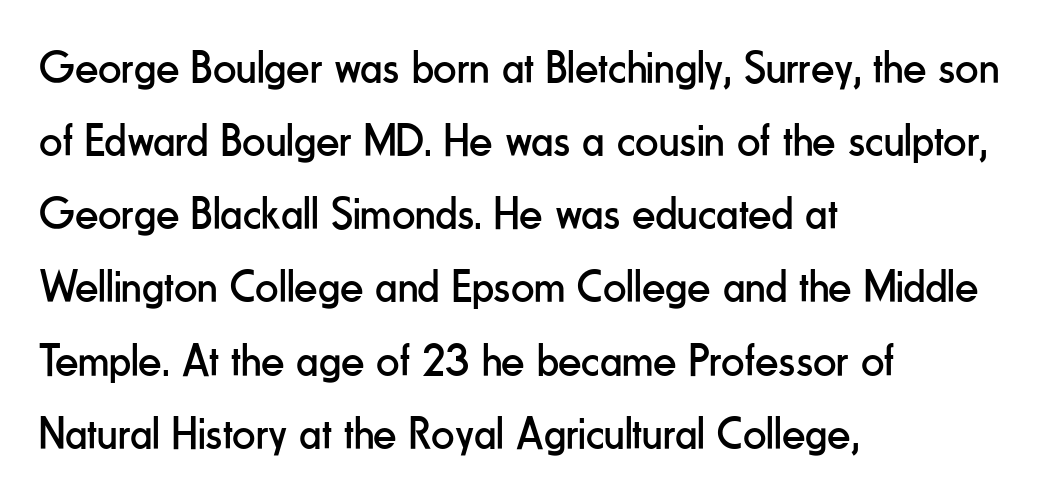
Q: Is the text bold? A: No.
Q: Is the text italic (slanted)? A: No, it is upright.
Q: Is the typeface a serif or a sans-serif typeface? A: Sans-serif.
Q: Is the text underlined? A: No.
Q: How is the paragraph aligned? A: Left-aligned.
Q: Is the spacing between letters normal or unusually wide? A: Normal.
Q: Is the spacing between lines tight, normal or loose? A: Normal.
Q: Width (condensed, normal, or wide)? A: Condensed.
Q: Stroke contrast? A: Low.
Q: x-height? A: Small.
Q: Monospaced? A: No.
